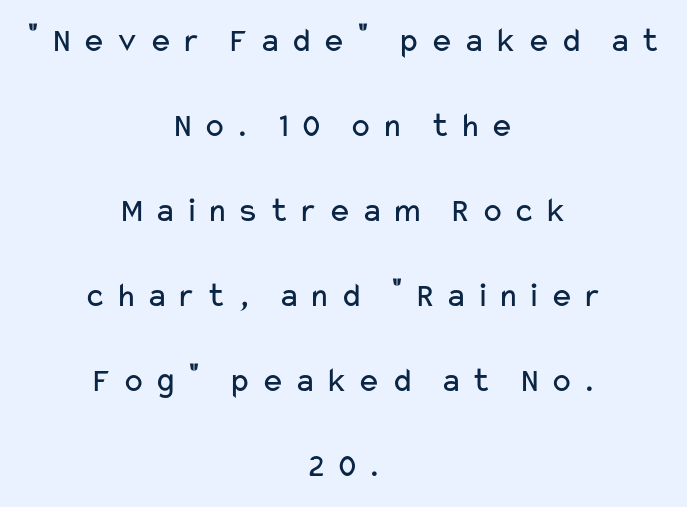
{"serif": "no", "italic": "no", "bold": "no", "weight": "regular", "width": "wide", "stroke_contrast": "low", "x_height": "medium", "monospaced": "no", "underline": "no", "align": "center", "line_spacing": "loose", "line_spacing_ratio": 2.43, "letter_spacing": "wide", "letter_spacing_em": 0.25, "glyph_px": 35}
